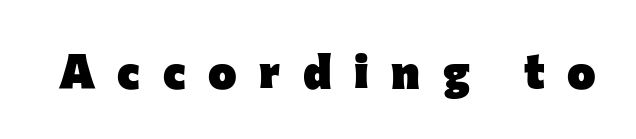
These lines are composed in type without serifs. Descender tails drop into unmarked territory. The characters look thick and weighty, a clear bold. Italic? Not at all — the glyphs are vertical. The passage shown is typed in a proportional face where columns would drift.
